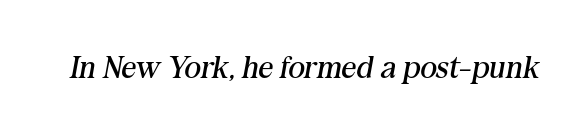
Decoration check: the copy has no underline. The gaps between neighbouring characters are ordinary and unremarkable. The letters are slanted; this is an italic face. Check where the strokes stop: tiny serifs finish them off. Character widths vary here, with narrow letters taking less room than wide ones.
